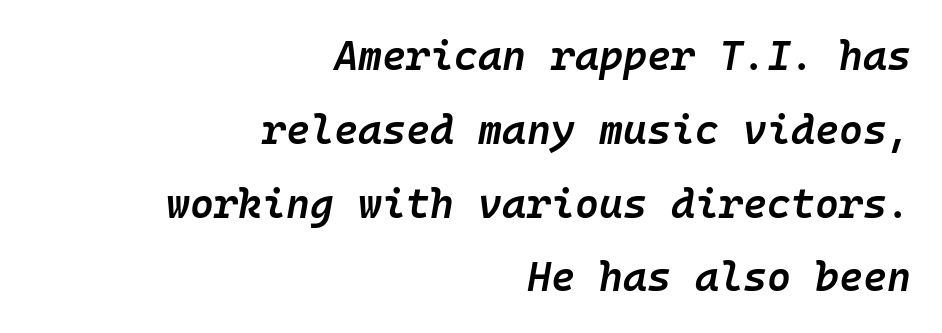
The image shows 41 px semibold type, italic (leaning right), monospaced; set right-aligned, line spacing 1.8x, normal letter spacing, not underlined; low stroke contrast and a medium x-height.
